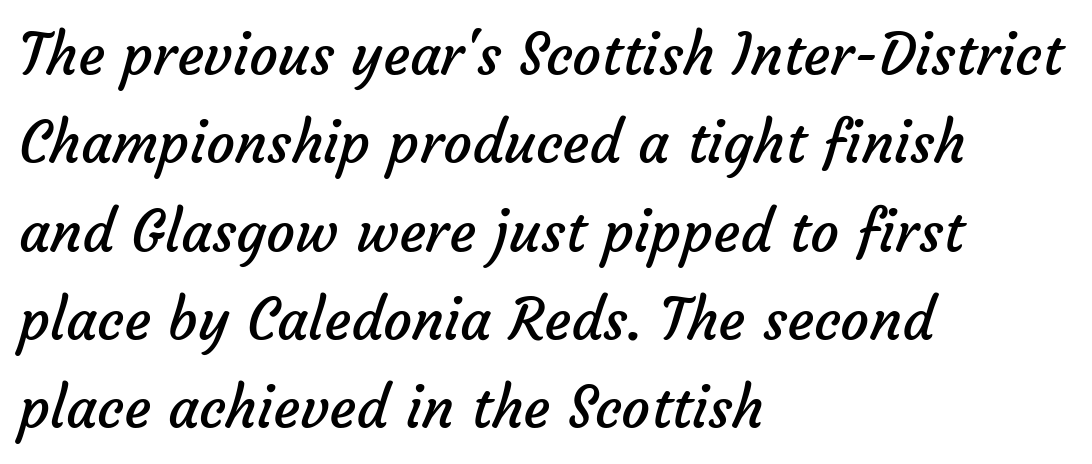
{"serif": "no", "bold": "no", "weight": "regular", "width": "normal", "stroke_contrast": "low", "x_height": "medium", "monospaced": "no", "underline": "no", "align": "left", "line_spacing": "normal", "line_spacing_ratio": 1.55, "letter_spacing": "normal", "letter_spacing_em": 0.0, "glyph_px": 57}
